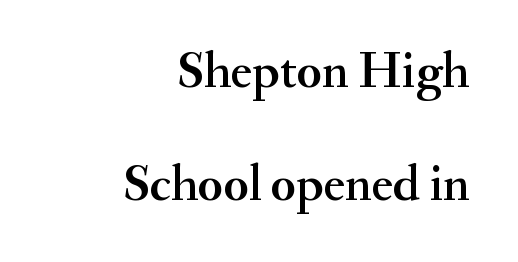
One glance says open: line gaps are wider than usual. The type family on display is of the serif kind. The letters stand upright; this is a roman face. The rendering keeps characters at their native spacing.
